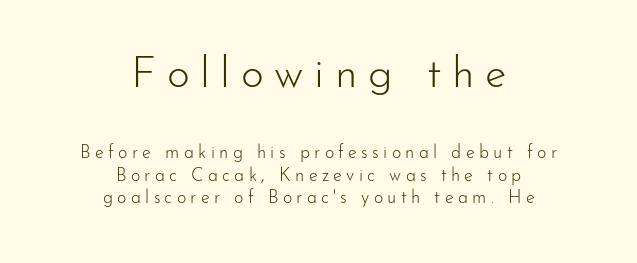
{"serif": "no", "italic": "no", "bold": "no", "weight": "light", "width": "normal", "stroke_contrast": "low", "x_height": "small", "monospaced": "no", "underline": "no", "align": "center", "line_spacing": "normal", "line_spacing_ratio": 1.25, "letter_spacing": "wide", "letter_spacing_em": 0.24, "larger_block": "first", "size_ratio": 2.44, "glyph_px": 44}
